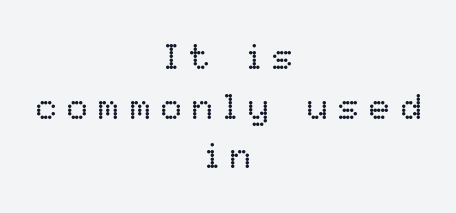
Summary of weight: not heavy and not bold. Quick note: not italic, upright. Between one letter and the next there's a generous, obvious gap. Successive baselines arrive at the customary interval. The face used here is proportionally spaced, like ordinary book or web type. Letters rest on an invisible, unmarked baseline.
